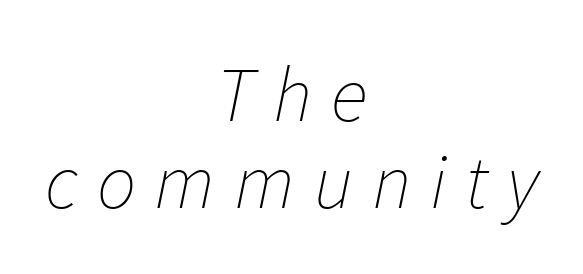
{"italic": "yes", "lean": "right", "slant_degrees": 11, "bold": "no", "weight": "thin", "width": "normal", "stroke_contrast": "low", "x_height": "medium", "monospaced": "no", "underline": "no", "align": "center", "line_spacing": "tight", "line_spacing_ratio": 1.11, "letter_spacing": "wide", "letter_spacing_em": 0.24, "glyph_px": 78}
